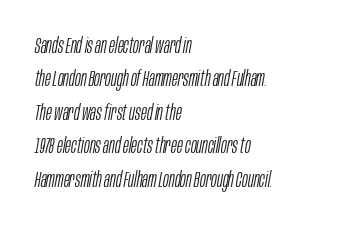
{"italic": "yes", "lean": "right", "slant_degrees": 10, "bold": "no", "underline": "no", "align": "left", "line_spacing": "normal", "line_spacing_ratio": 1.52, "letter_spacing": "normal", "letter_spacing_em": 0.0, "glyph_px": 22}
